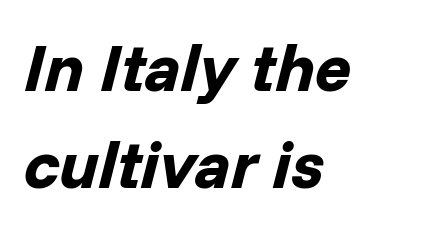
Q: Is the text bold? A: Yes.
Q: Is the text italic (slanted)? A: Yes, it leans right by about 14 degrees.
Q: Is the text underlined? A: No.
Q: How is the paragraph aligned? A: Left-aligned.
Q: Is the spacing between letters normal or unusually wide? A: Normal.
Q: Is the spacing between lines tight, normal or loose? A: Normal.
Q: Width (condensed, normal, or wide)? A: Normal.
Q: Stroke contrast? A: Low.
Q: x-height? A: Medium.
Q: Monospaced? A: No.
